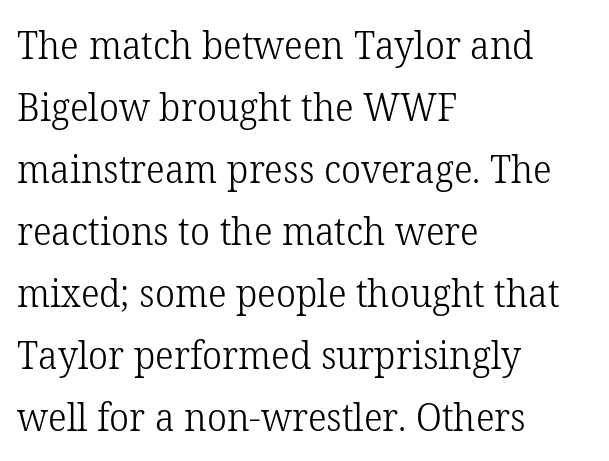
{"serif": "yes", "italic": "no", "bold": "no", "weight": "light", "width": "normal", "stroke_contrast": "low", "x_height": "medium", "monospaced": "no", "underline": "no", "align": "left", "line_spacing": "normal", "line_spacing_ratio": 1.59, "letter_spacing": "normal", "letter_spacing_em": 0.0, "glyph_px": 39}
